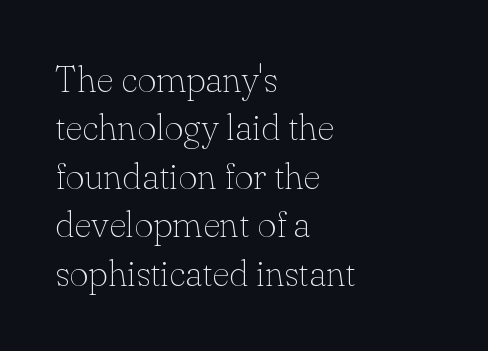
The image shows 37 px thin serif type, upright; set left-aligned, normal line spacing (1.31x), normal letter spacing, not underlined; low stroke contrast and a small x-height.
